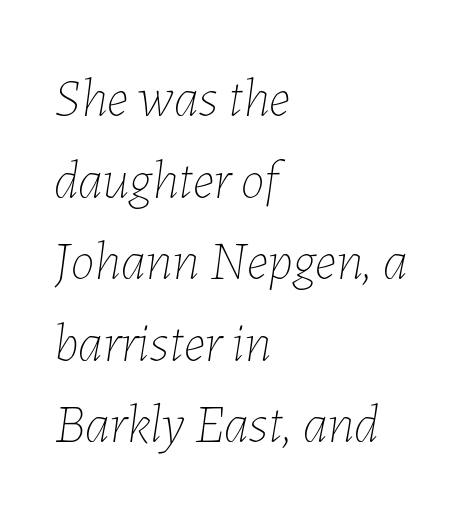
The image shows 54 px thin type, italic (leaning right); set left-aligned, normal line spacing (1.51x), normal letter spacing, not underlined; low stroke contrast and a medium x-height.
